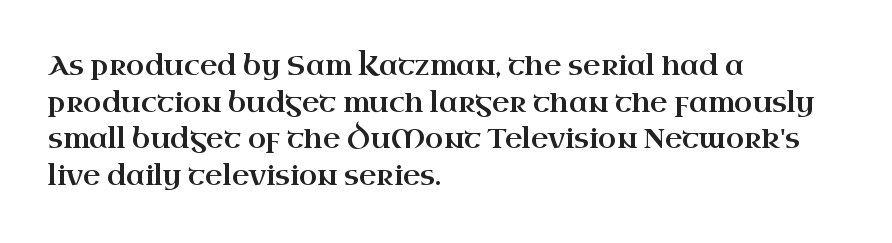
The image shows 27 px text type, upright; set left-aligned, normal line spacing (1.36x), normal letter spacing, not underlined.
